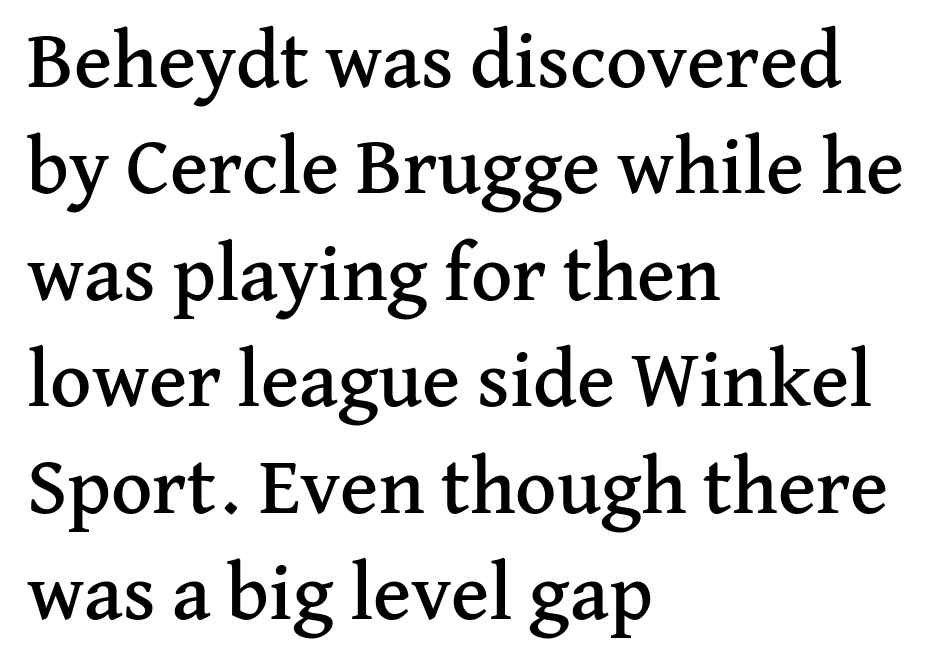
Q: Is the text italic (slanted)? A: No, it is upright.
Q: Is the typeface a serif or a sans-serif typeface? A: Serif.
Q: Is the text underlined? A: No.
Q: How is the paragraph aligned? A: Left-aligned.
Q: Is the spacing between letters normal or unusually wide? A: Normal.
Q: Is the spacing between lines tight, normal or loose? A: Normal.
Q: Width (condensed, normal, or wide)? A: Normal.
Q: Stroke contrast? A: Medium.
Q: x-height? A: Medium.
Q: Monospaced? A: No.
